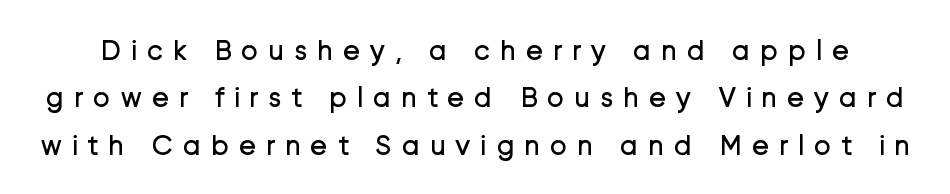
The characters display no serif detailing; their extremities are plain. Weight: in the light-to-regular range. Descenders hang freely into open space. The gaps between neighbouring characters are conspicuously large. Character widths vary here, with narrow letters taking less room than wide ones.
